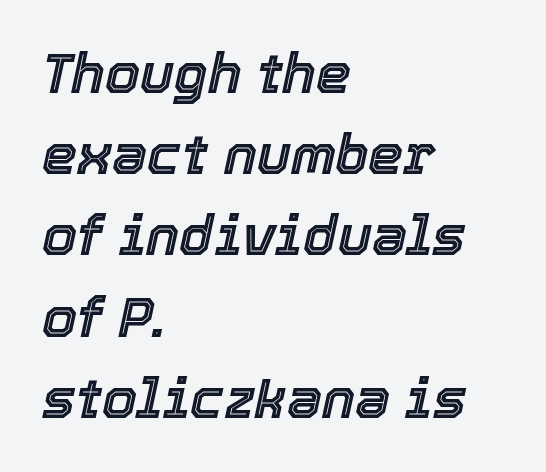
The image shows 56 px text type, italic (leaning right); set left-aligned, normal line spacing (1.45x), normal letter spacing, not underlined; a medium x-height.
